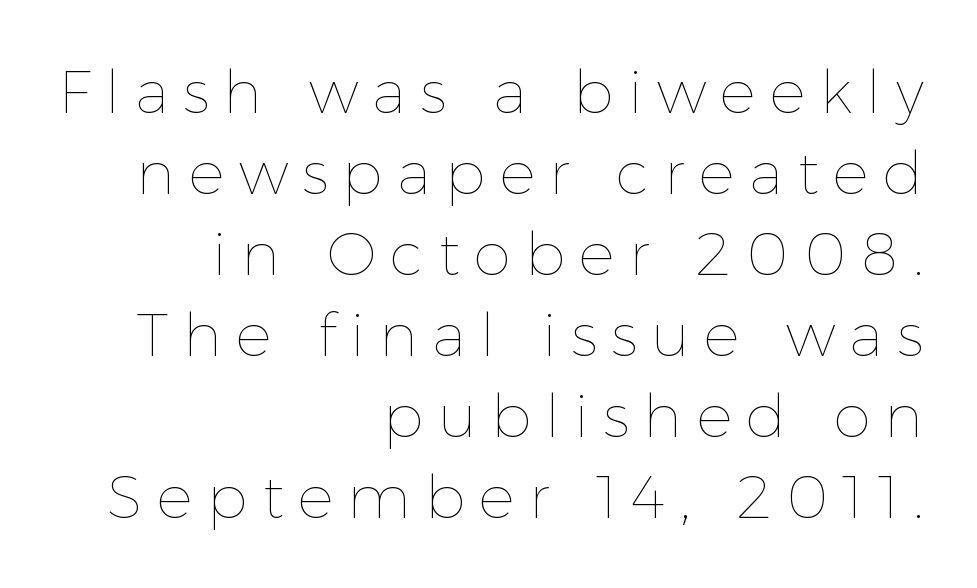
{"italic": "no", "bold": "no", "weight": "thin", "width": "normal", "x_height": "medium", "monospaced": "no", "underline": "no", "align": "right", "line_spacing": "normal", "line_spacing_ratio": 1.35, "letter_spacing": "wide", "letter_spacing_em": 0.24, "glyph_px": 60}
